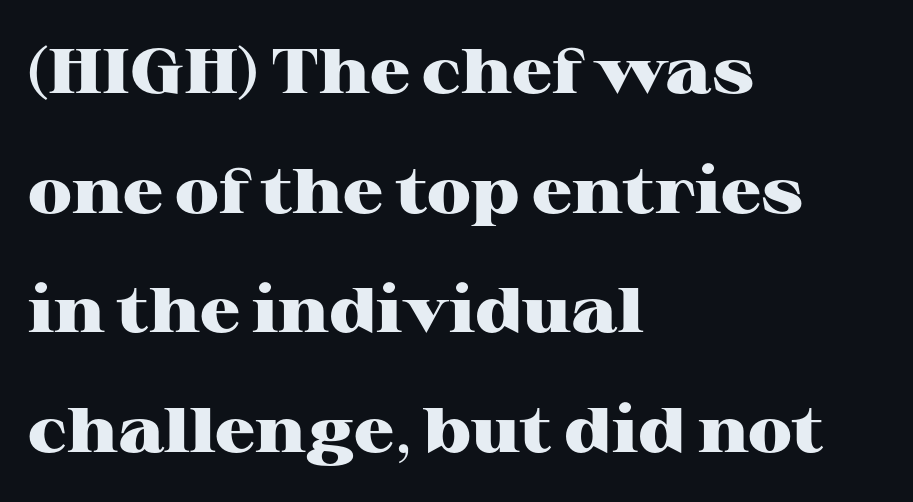
Q: Is the text bold? A: Yes.
Q: Is the text italic (slanted)? A: No, it is upright.
Q: Is the typeface a serif or a sans-serif typeface? A: Serif.
Q: Is the text underlined? A: No.
Q: How is the paragraph aligned? A: Left-aligned.
Q: Is the spacing between letters normal or unusually wide? A: Normal.
Q: Is the spacing between lines tight, normal or loose? A: Loose.
Q: Width (condensed, normal, or wide)? A: Wide.
Q: Stroke contrast? A: High.
Q: x-height? A: Medium.
Q: Monospaced? A: No.
